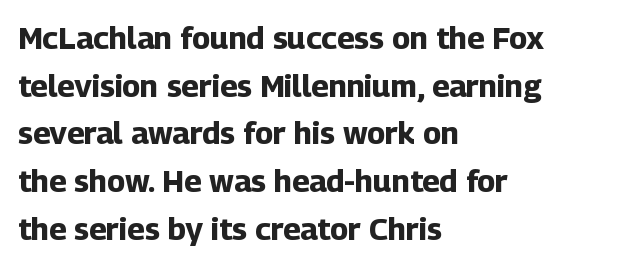
This is the regular roman posture of the typeface. Words float on clear page, feet unadorned. Honestly, the letter spacing is just normal — you wouldn't notice it. The ragged edge is on the right, which tells us the setting is flush left. Students, this is bold: see how much ink each stroke carries. This is sans-serif lettering, the kind often seen on screens and signage.
